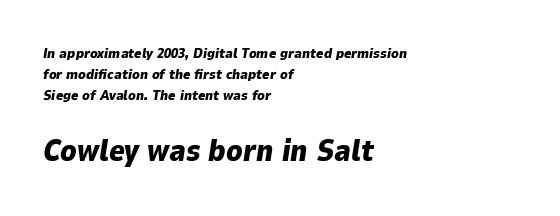
{"italic": "yes", "lean": "right", "slant_degrees": 9, "bold": "yes", "weight": "heavy", "width": "normal", "stroke_contrast": "low", "x_height": "medium", "monospaced": "no", "underline": "no", "align": "left", "line_spacing": "normal", "line_spacing_ratio": 1.51, "letter_spacing": "normal", "letter_spacing_em": 0.0, "larger_block": "second", "size_ratio": 2.14, "glyph_px": 30}
